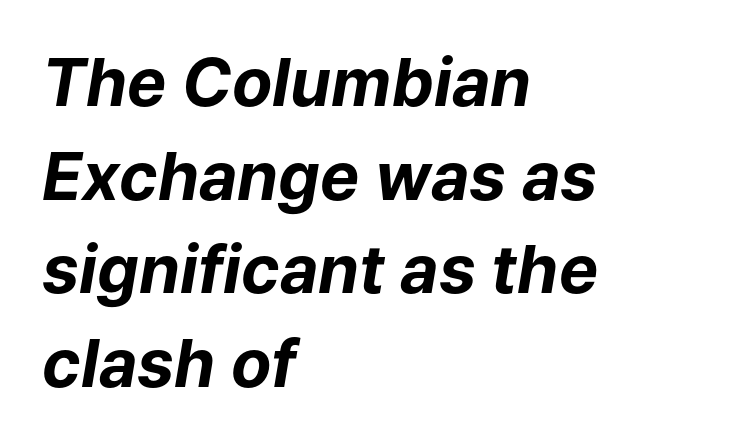
Q: Is the text bold? A: Yes.
Q: Is the text italic (slanted)? A: Yes, it leans right by about 9 degrees.
Q: Is the text underlined? A: No.
Q: How is the paragraph aligned? A: Left-aligned.
Q: Is the spacing between letters normal or unusually wide? A: Normal.
Q: Is the spacing between lines tight, normal or loose? A: Normal.
Q: Width (condensed, normal, or wide)? A: Normal.
Q: Stroke contrast? A: Low.
Q: x-height? A: Medium.
Q: Monospaced? A: No.
